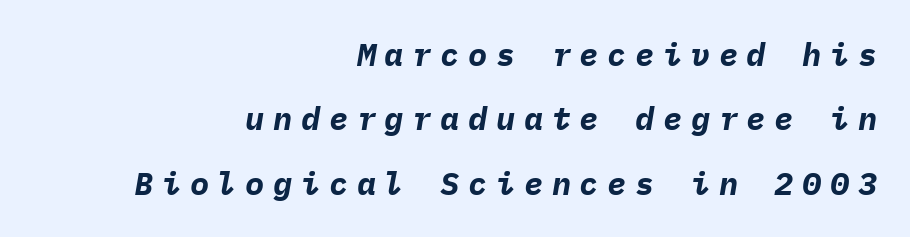
The passage shown stacks its lines with a broad gap. In CSS terms this would be text-align: right. An italicized treatment has been applied to the whole sample. In terms of letterspacing, this is a distinctly airy, spread setting.
